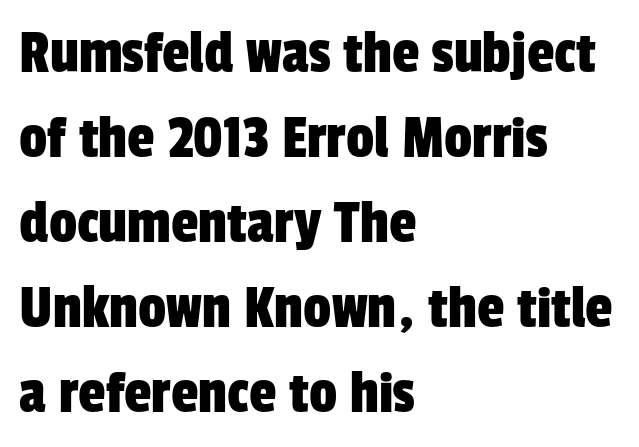
The image shows 62 px condensed sans-serif type; set left-aligned, normal line spacing (1.37x), normal letter spacing, not underlined; low stroke contrast and a medium x-height.
